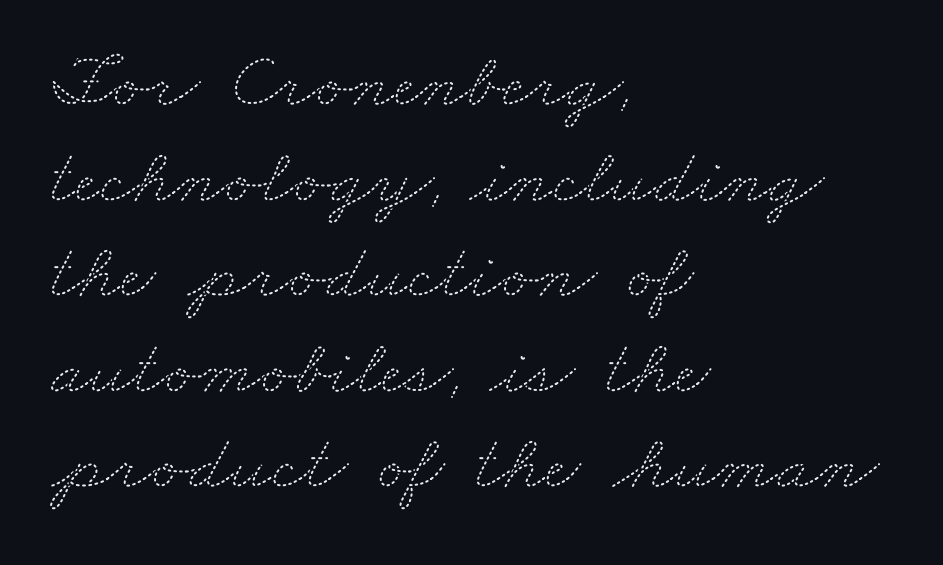
Descender tails drop into unmarked territory. The lines in this sample share a left origin and differ only in where they stop. The line texture is even and compact thanks to regular tracking. The passage shown is typed in a proportional face where columns would drift. Letters have the restrained weight of plain body copy at most.
